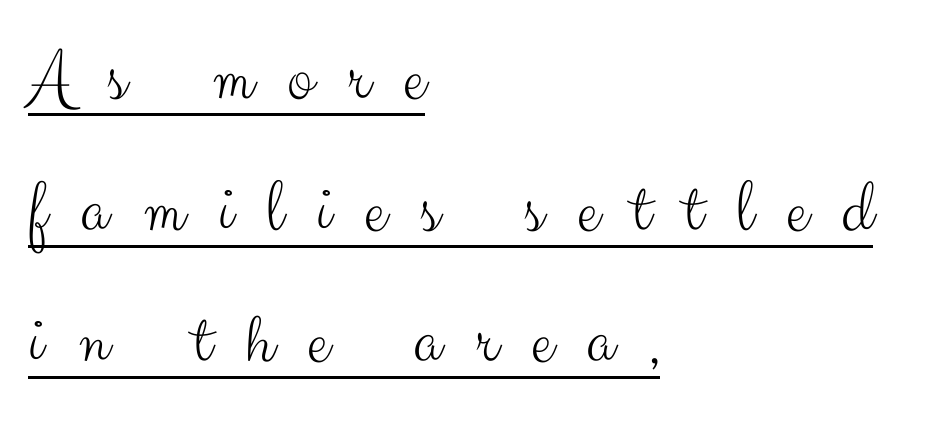
The image shows 77 px light sans-serif type; set left-aligned, line spacing 1.71x, unusually wide letter spacing (+0.44 em), underlined; medium stroke contrast and a small x-height.
